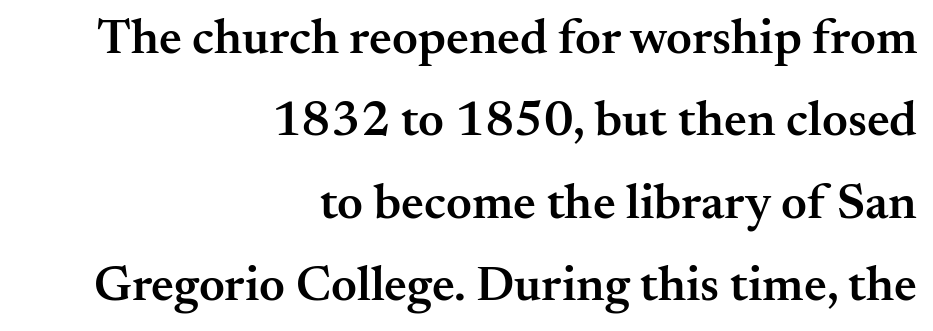
{"serif": "yes", "italic": "no", "bold": "semi", "weight": "semibold", "width": "normal", "stroke_contrast": "medium", "x_height": "small", "monospaced": "no", "underline": "no", "align": "right", "line_spacing": "normal", "line_spacing_ratio": 1.65, "letter_spacing": "normal", "letter_spacing_em": 0.0, "glyph_px": 50}
